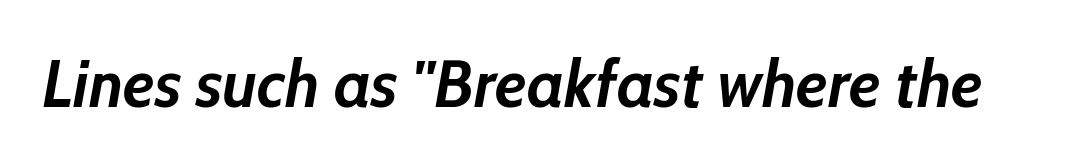
The image shows 67 px semibold type, italic (leaning right); set normal letter spacing, not underlined; low stroke contrast and a medium x-height.
